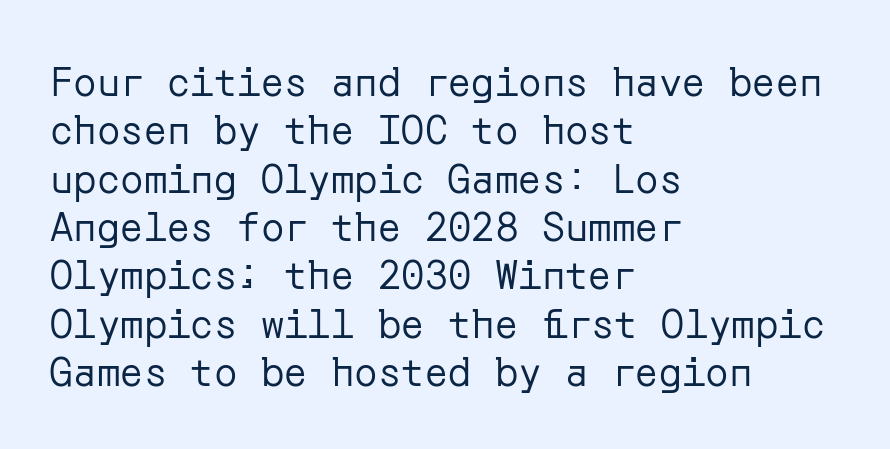
Grotesque or geometric, the face here clearly has no serifs. The compositor pushed each line to the left boundary. Glance below the letters and you will spot only blank space. The line texture is even and compact thanks to regular tracking.
